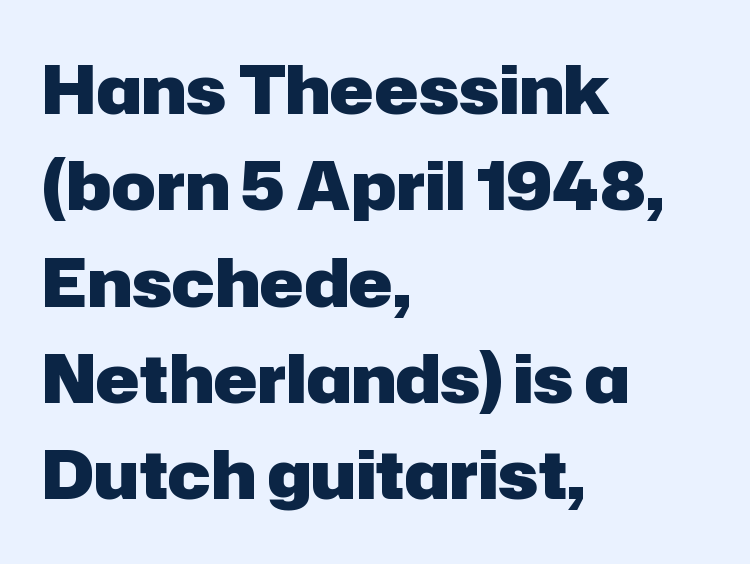
The glyphs have the mass of a bold cut. Leading matches the norm, producing a regular column. Only glyphs here, with clear space below each row. The paragraph shown leans on its left margin. Typographically, this falls in the sans-serif category. Looks like regular typesetting: each glyph gets only the width it needs.
